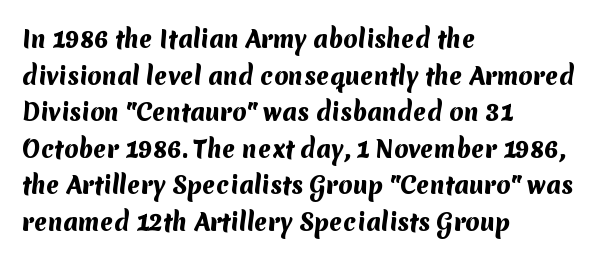
Q: Is the text bold? A: Yes.
Q: Is the text underlined? A: No.
Q: How is the paragraph aligned? A: Left-aligned.
Q: Is the spacing between letters normal or unusually wide? A: Normal.
Q: Is the spacing between lines tight, normal or loose? A: Normal.
